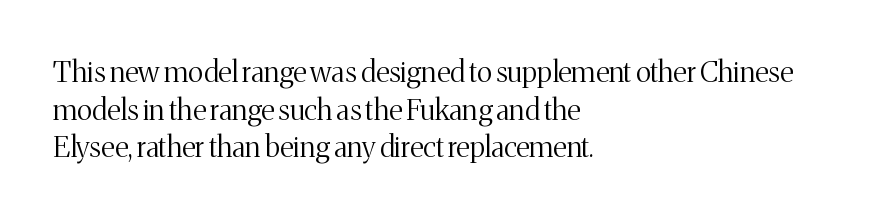
Q: Is the text bold? A: No.
Q: Is the text italic (slanted)? A: No, it is upright.
Q: Is the typeface a serif or a sans-serif typeface? A: Serif.
Q: Is the text underlined? A: No.
Q: How is the paragraph aligned? A: Left-aligned.
Q: Is the spacing between letters normal or unusually wide? A: Normal.
Q: Is the spacing between lines tight, normal or loose? A: Normal.
Q: Width (condensed, normal, or wide)? A: Normal.
Q: Stroke contrast? A: Medium.
Q: x-height? A: Medium.
Q: Monospaced? A: No.
